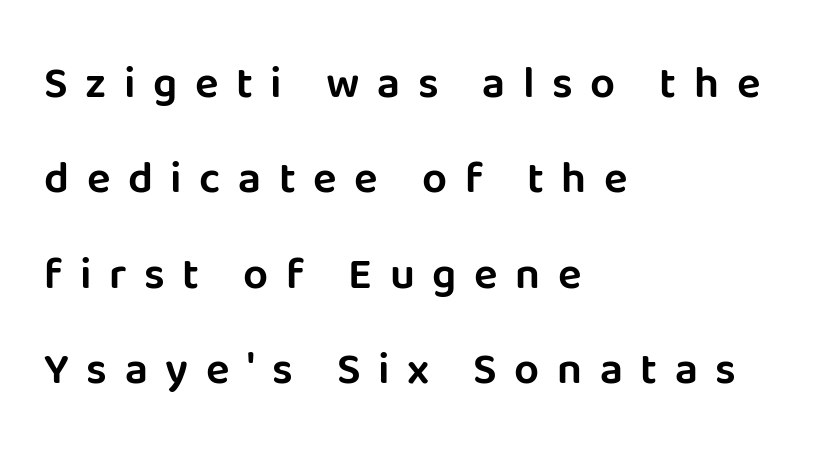
Q: Is the text italic (slanted)? A: No, it is upright.
Q: Is the typeface a serif or a sans-serif typeface? A: Sans-serif.
Q: Is the text underlined? A: No.
Q: How is the paragraph aligned? A: Left-aligned.
Q: Is the spacing between letters normal or unusually wide? A: Unusually wide.
Q: Is the spacing between lines tight, normal or loose? A: Loose.
Q: Width (condensed, normal, or wide)? A: Normal.
Q: Stroke contrast? A: Low.
Q: x-height? A: Large.
Q: Monospaced? A: No.
